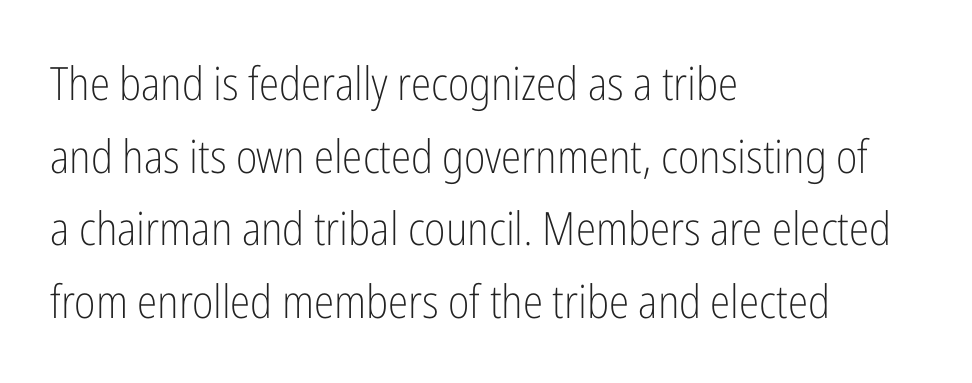
{"serif": "no", "italic": "no", "bold": "no", "weight": "light", "width": "condensed", "stroke_contrast": "low", "x_height": "medium", "monospaced": "no", "underline": "no", "align": "left", "line_spacing": "normal", "line_spacing_ratio": 1.58, "letter_spacing": "normal", "letter_spacing_em": 0.0, "glyph_px": 46}
